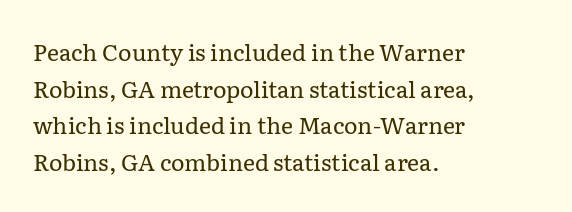
Notice how descenders clear the ascenders below comfortably — that's standard leading. Heft: none added — not bold. Posture: upright roman. The tracking reads as untouched default to a designer's eye. If you drew a ruler down the left edge, every line would touch it.
